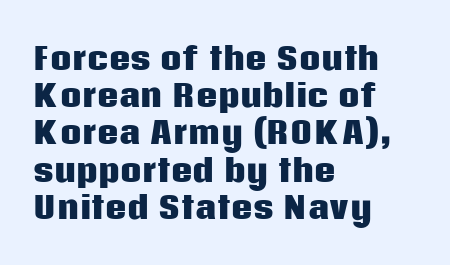
No italicization has been applied; the sample stays upright. Descender tails drop into unmarked territory. The rendering uses natural spacing where letterforms have individual widths. Strokes here are thick enough to call this a true bold.
